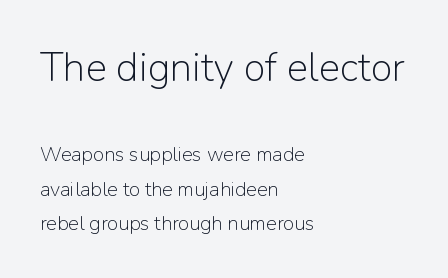
The strokes carry an ordinary text weight at most. Check under the words: just untouched page. Caption: multi-line text, flush left, ragged right. The passage shown is typed in a proportional face where columns would drift. Nope, no serifs anywhere on these letters. Does extra space separate the letters? No, they use regular spacing.
